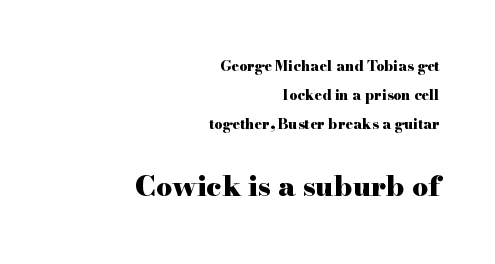
{"serif": "yes", "italic": "no", "bold": "yes", "weight": "heavy", "width": "wide", "stroke_contrast": "high", "x_height": "small", "monospaced": "no", "underline": "no", "align": "right", "line_spacing": "loose", "line_spacing_ratio": 2.07, "letter_spacing": "normal", "letter_spacing_em": 0.0, "larger_block": "second", "size_ratio": 2.0, "glyph_px": 28}
